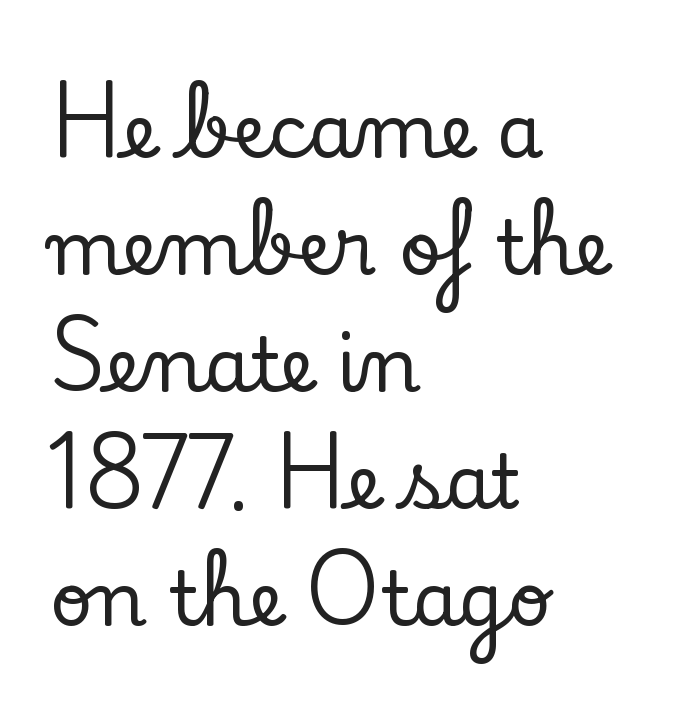
Q: Is the text italic (slanted)? A: No, it is upright.
Q: Is the text underlined? A: No.
Q: How is the paragraph aligned? A: Left-aligned.
Q: Is the spacing between letters normal or unusually wide? A: Normal.
Q: Is the spacing between lines tight, normal or loose? A: Normal.
Q: Width (condensed, normal, or wide)? A: Normal.
Q: Stroke contrast? A: Low.
Q: x-height? A: Small.
Q: Monospaced? A: No.
